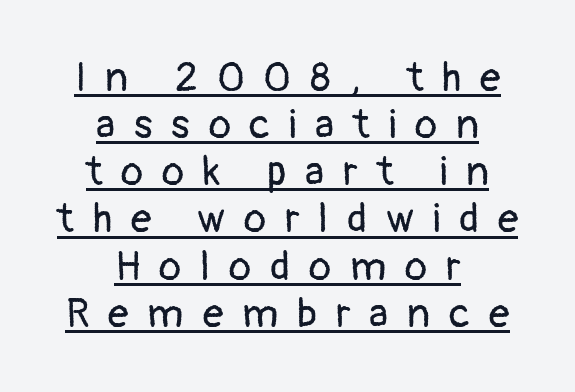
A typesetter would mark this as roman, not italic. In terms of leading, this rendering errs on the cramped side. Observe the wide spacing: letters keep a clear distance from each other. One-word summary of the alignment: center. Spacing verdict: proportional, widths tailored to each character. Stroke mass is kept to a normal reading level or below.
